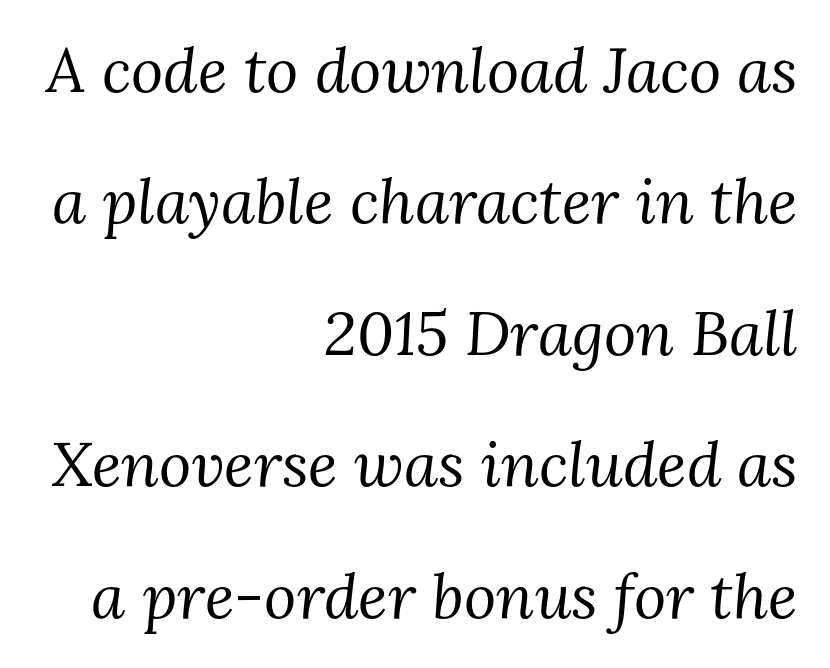
The image shows 62 px regular-weight serif type, italic (leaning right); set right-aligned, loose line spacing (2.12x), normal letter spacing, not underlined; medium stroke contrast and a medium x-height.
